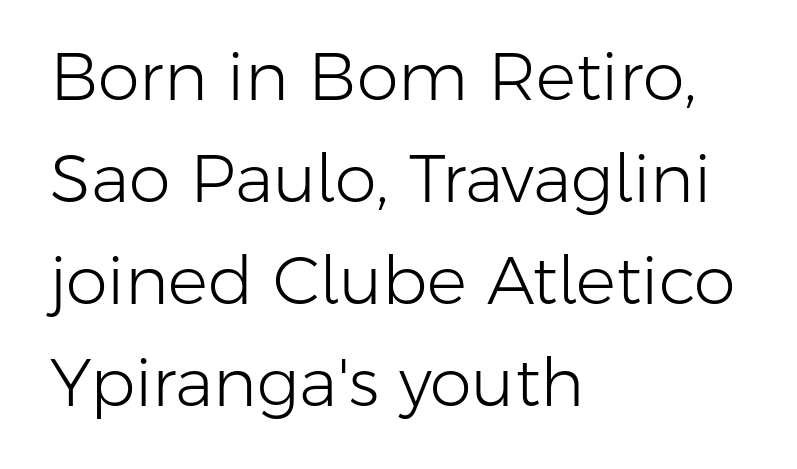
Vertical strokes here are truly vertical. This sample uses plain, unmodified letter spacing. Serifs: no, the terminals of the letterforms are clean. Honestly, there is no underline to notice here at all. Letters have the restrained weight of plain body copy at most. A typesetter would call this proportional, since set widths differ per character.
